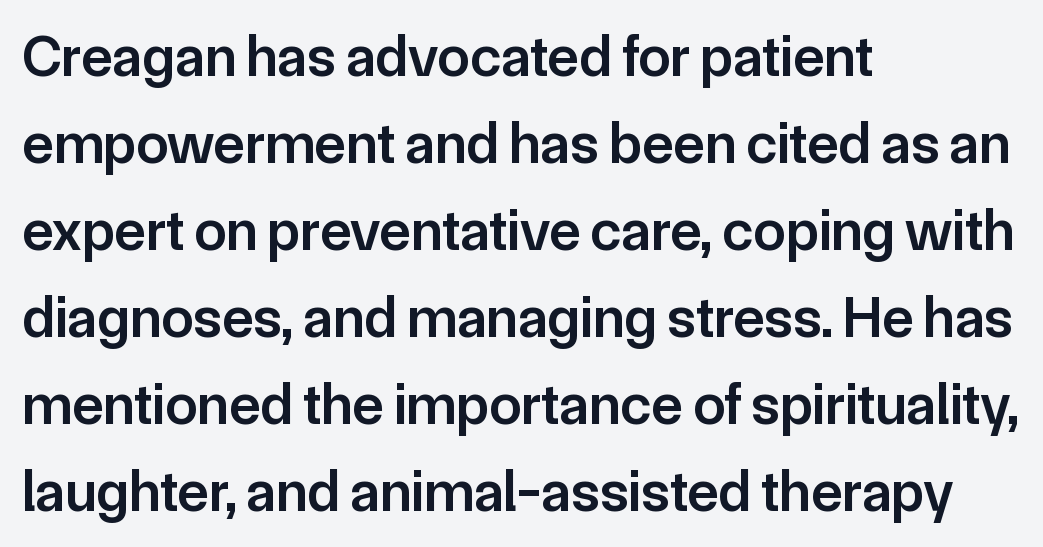
{"serif": "no", "italic": "no", "bold": "semi", "weight": "semibold", "width": "normal", "stroke_contrast": "low", "x_height": "medium", "monospaced": "no", "underline": "no", "align": "left", "line_spacing": "normal", "line_spacing_ratio": 1.5, "letter_spacing": "normal", "letter_spacing_em": 0.0, "glyph_px": 58}
